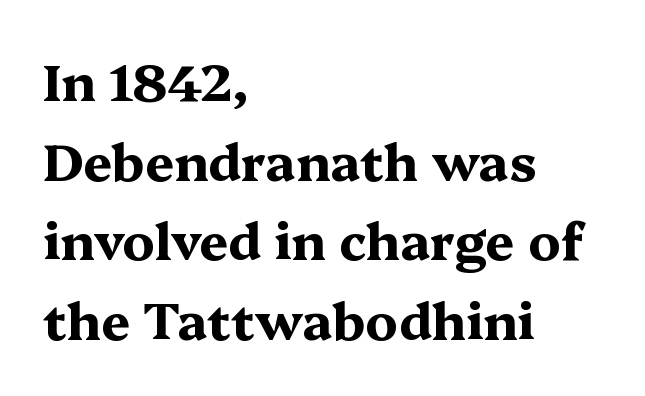
{"serif": "yes", "italic": "no", "bold": "yes", "weight": "bold", "width": "wide", "stroke_contrast": "medium", "x_height": "medium", "monospaced": "no", "underline": "no", "align": "left", "line_spacing": "normal", "line_spacing_ratio": 1.56, "letter_spacing": "normal", "letter_spacing_em": 0.0, "glyph_px": 51}
